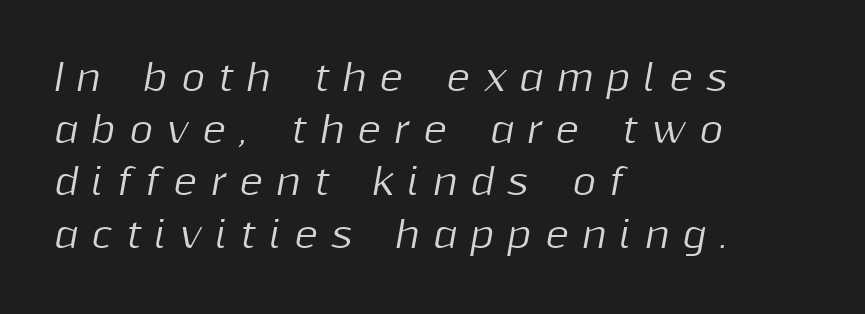
The image shows 36 px text type, italic (leaning right); set left-aligned, normal line spacing (1.45x), unusually wide letter spacing (+0.37 em), not underlined; medium stroke contrast and a medium x-height.
